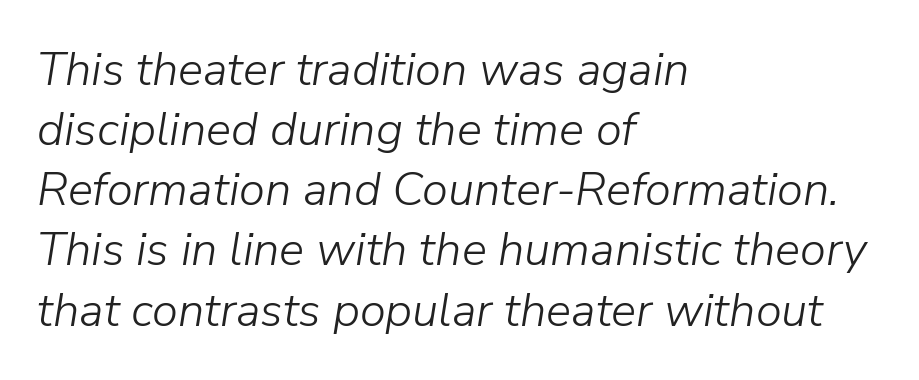
Q: Is the text bold? A: No.
Q: Is the text italic (slanted)? A: Yes, it leans right by about 9 degrees.
Q: Is the text underlined? A: No.
Q: How is the paragraph aligned? A: Left-aligned.
Q: Is the spacing between letters normal or unusually wide? A: Normal.
Q: Is the spacing between lines tight, normal or loose? A: Normal.
Q: Width (condensed, normal, or wide)? A: Normal.
Q: Stroke contrast? A: Low.
Q: x-height? A: Medium.
Q: Monospaced? A: No.
